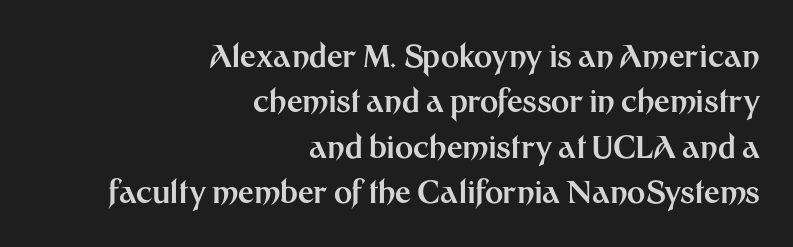
Looks like regular typesetting: each glyph gets only the width it needs. The glyphs have the mass of a bold cut. The zone under the glyphs is completely vacant. Each line ends at the same right margin while the left side varies. Spacing between characters is what you'd get straight out of the box. A typesetter would mark this as roman, not italic.
